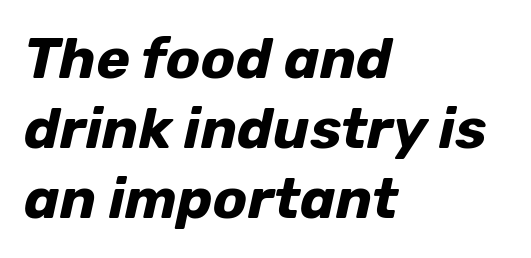
Compared with typical body copy, the letter spacing here is the same. No word sits above an underline. Think of a printed novel: that variable character pitch is what you see here. A typesetter would mark this as italic.
